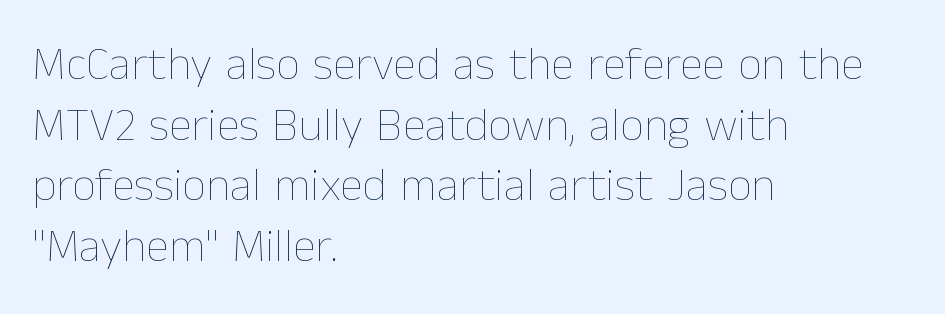
The typeface has the unassuming heft of standard copy or less. Line spacing here is normal. The passage shown is typed in a proportional face where columns would drift. The typesetter chose a ragged-right arrangement here. Does extra space separate the letters? No, they use regular spacing.
